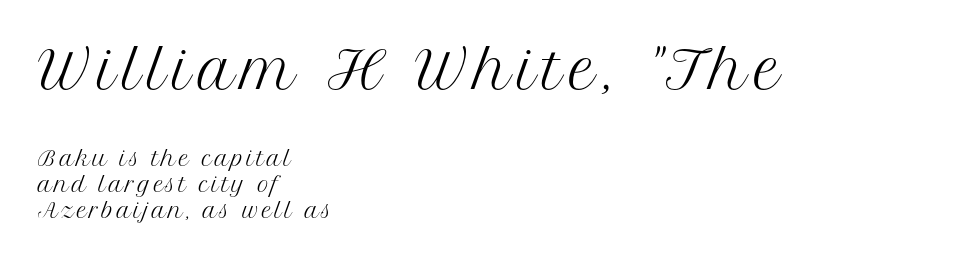
{"serif": "yes", "bold": "no", "weight": "regular", "width": "normal", "stroke_contrast": "medium", "x_height": "medium", "monospaced": "no", "underline": "no", "align": "left", "line_spacing": "normal", "line_spacing_ratio": 1.31, "larger_block": "first", "size_ratio": 2.55, "glyph_px": 51}
